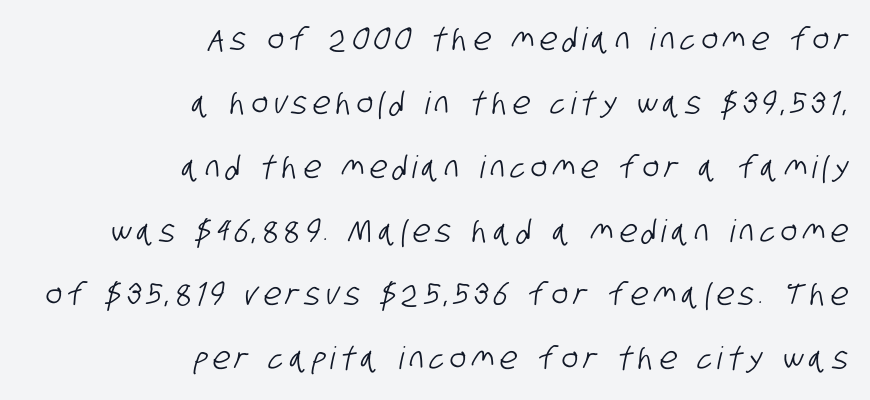
Q: Is the typeface a serif or a sans-serif typeface? A: Sans-serif.
Q: Is the text underlined? A: No.
Q: How is the paragraph aligned? A: Right-aligned.
Q: Is the spacing between lines tight, normal or loose? A: Loose.
Q: Width (condensed, normal, or wide)? A: Condensed.
Q: Stroke contrast? A: Low.
Q: x-height? A: Large.
Q: Monospaced? A: No.
